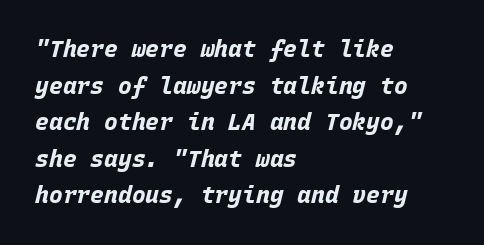
Plain, unruled lines of type. Compared with an ordinary text face, these strokes are far heavier — a full bold. The passage shown stacks its lines at a standard gap. Tracking value appears to be zero — textbook default spacing. You can tell it's italic because the verticals aren't actually vertical. Caption: multi-line text, flush left, ragged right.
